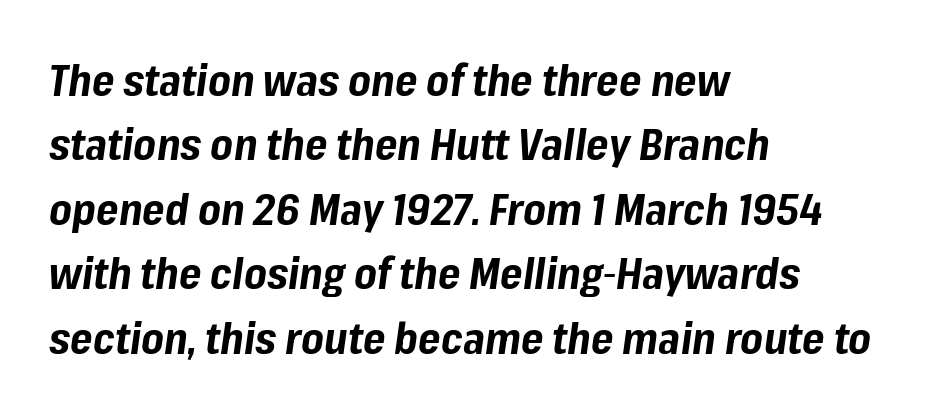
Q: Is the text bold? A: Yes.
Q: Is the text italic (slanted)? A: Yes, it leans right by about 8 degrees.
Q: Is the text underlined? A: No.
Q: How is the paragraph aligned? A: Left-aligned.
Q: Is the spacing between letters normal or unusually wide? A: Normal.
Q: Is the spacing between lines tight, normal or loose? A: Normal.
Q: Width (condensed, normal, or wide)? A: Normal.
Q: Stroke contrast? A: Low.
Q: x-height? A: Medium.
Q: Monospaced? A: No.
